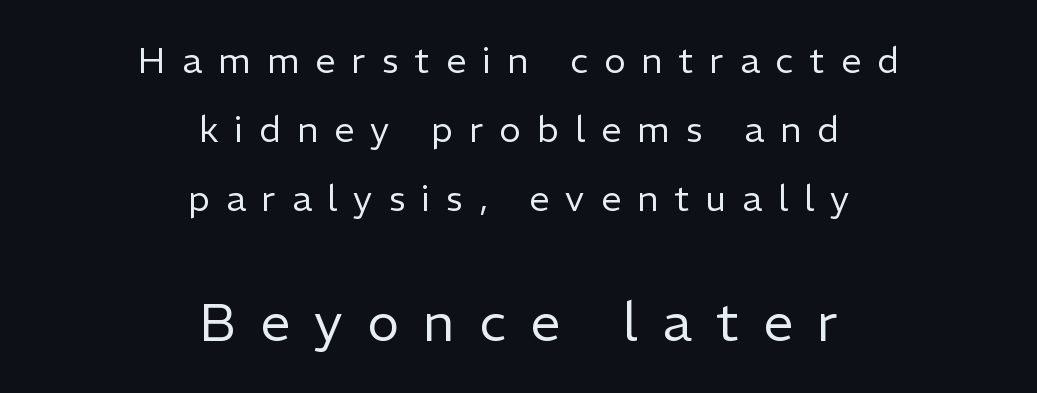
{"serif": "no", "italic": "no", "bold": "no", "weight": "regular", "width": "normal", "stroke_contrast": "low", "x_height": "medium", "monospaced": "no", "underline": "no", "align": "center", "line_spacing": "loose", "line_spacing_ratio": 1.92, "letter_spacing": "wide", "letter_spacing_em": 0.45, "larger_block": "second", "size_ratio": 1.5, "glyph_px": 54}
